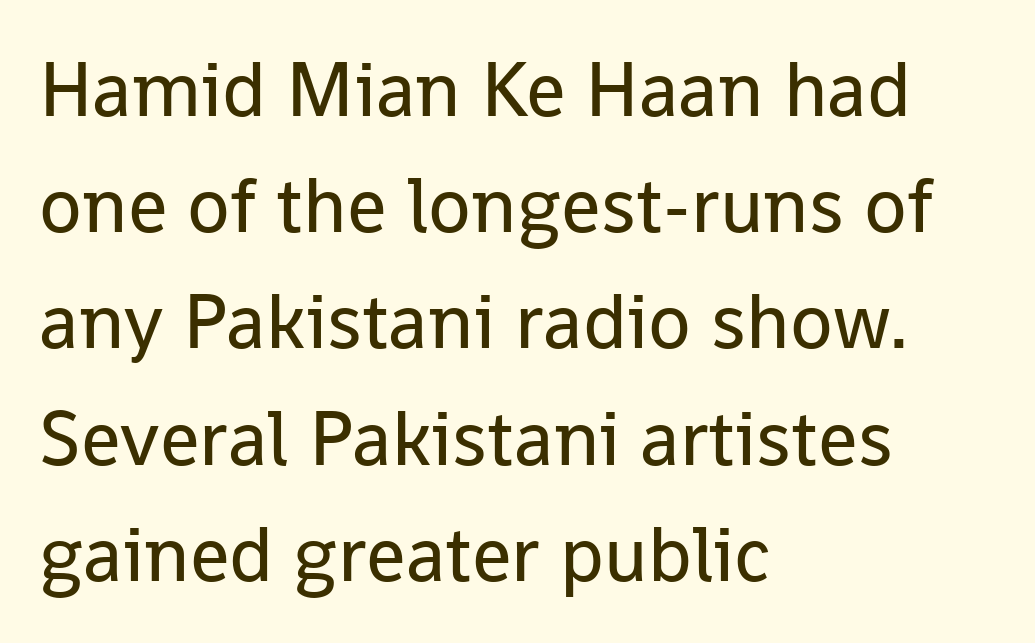
{"serif": "no", "italic": "no", "bold": "no", "weight": "regular", "width": "normal", "stroke_contrast": "low", "x_height": "medium", "monospaced": "no", "underline": "no", "align": "left", "line_spacing": "normal", "line_spacing_ratio": 1.49, "letter_spacing": "normal", "letter_spacing_em": 0.0, "glyph_px": 78}
